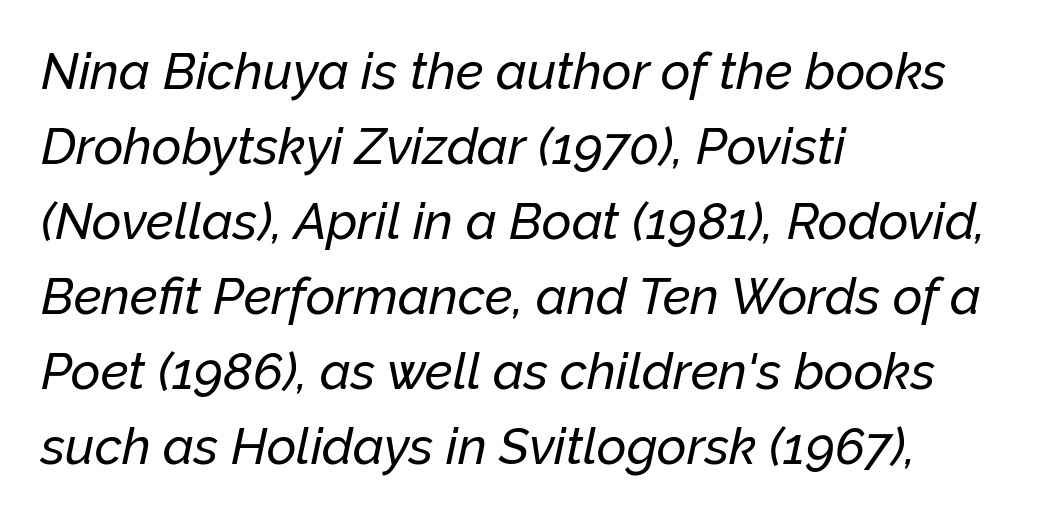
The image shows 51 px text type, italic (leaning right); set left-aligned, normal line spacing (1.47x), normal letter spacing, not underlined; low stroke contrast and a medium x-height.
